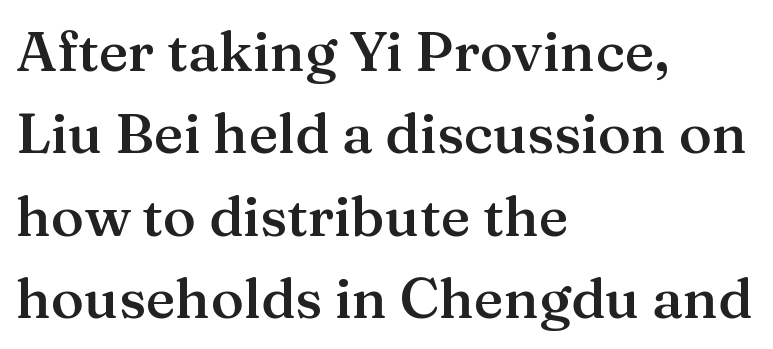
Q: Is the text bold? A: Semi-bold.
Q: Is the text italic (slanted)? A: No, it is upright.
Q: Is the typeface a serif or a sans-serif typeface? A: Serif.
Q: Is the text underlined? A: No.
Q: How is the paragraph aligned? A: Left-aligned.
Q: Is the spacing between letters normal or unusually wide? A: Normal.
Q: Is the spacing between lines tight, normal or loose? A: Normal.
Q: Width (condensed, normal, or wide)? A: Normal.
Q: Stroke contrast? A: Medium.
Q: x-height? A: Medium.
Q: Monospaced? A: No.
